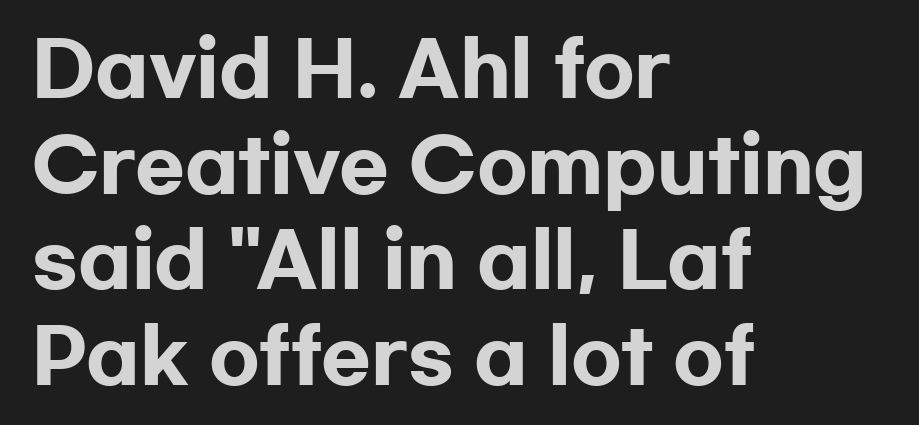
Q: Is the text bold? A: Yes.
Q: Is the text italic (slanted)? A: No, it is upright.
Q: Is the typeface a serif or a sans-serif typeface? A: Sans-serif.
Q: Is the text underlined? A: No.
Q: How is the paragraph aligned? A: Left-aligned.
Q: Is the spacing between letters normal or unusually wide? A: Normal.
Q: Is the spacing between lines tight, normal or loose? A: Normal.
Q: Width (condensed, normal, or wide)? A: Wide.
Q: Stroke contrast? A: Low.
Q: x-height? A: Medium.
Q: Monospaced? A: No.
